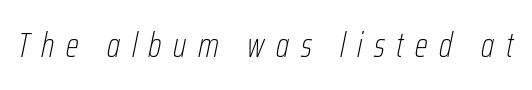
The image shows 34 px thin, condensed type, italic (leaning right); set unusually wide letter spacing (+0.34 em), not underlined; low stroke contrast and a medium x-height.
